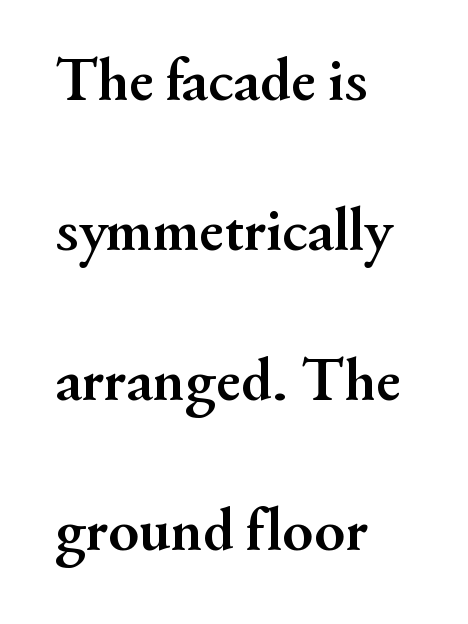
{"serif": "yes", "italic": "no", "bold": "yes", "weight": "semibold", "width": "normal", "stroke_contrast": "medium", "x_height": "small", "monospaced": "no", "underline": "no", "align": "left", "line_spacing": "loose", "line_spacing_ratio": 2.42, "letter_spacing": "normal", "letter_spacing_em": 0.0, "glyph_px": 62}
